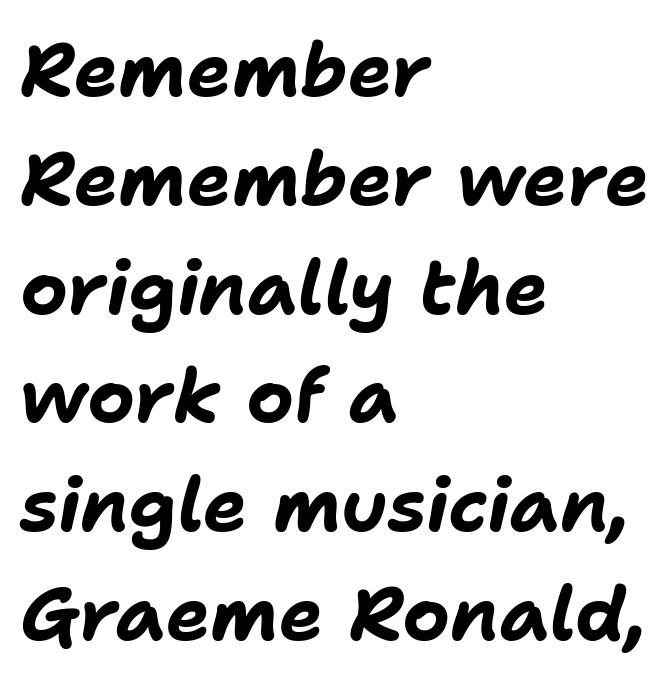
The image shows 74 px bold type, italic (leaning right); set left-aligned, normal line spacing (1.47x), normal letter spacing, not underlined; low stroke contrast and a medium x-height.
